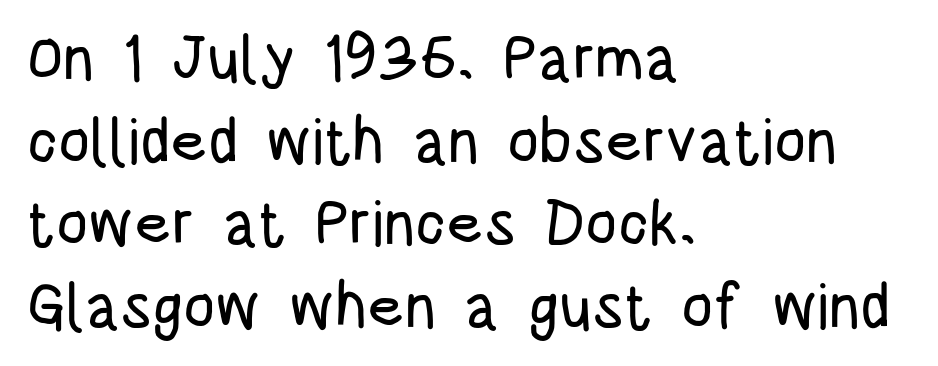
{"serif": "no", "italic": "no", "width": "condensed", "stroke_contrast": "low", "x_height": "large", "monospaced": "no", "underline": "no", "align": "left", "line_spacing": "normal", "line_spacing_ratio": 1.31, "letter_spacing": "normal", "letter_spacing_em": 0.0, "glyph_px": 63}
